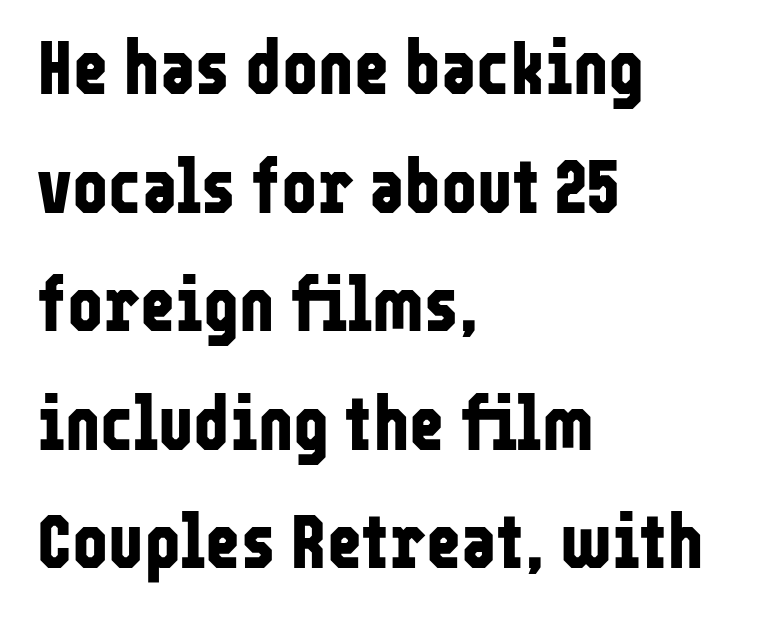
The image shows 76 px bold, condensed sans-serif type, upright; set left-aligned, normal line spacing (1.56x), normal letter spacing, not underlined; low stroke contrast and a medium x-height.
